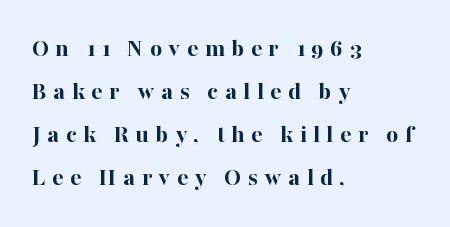
Q: Is the text bold? A: Yes.
Q: Is the text italic (slanted)? A: No, it is upright.
Q: Is the text underlined? A: No.
Q: How is the paragraph aligned? A: Left-aligned.
Q: Is the spacing between letters normal or unusually wide? A: Unusually wide.
Q: Is the spacing between lines tight, normal or loose? A: Normal.
